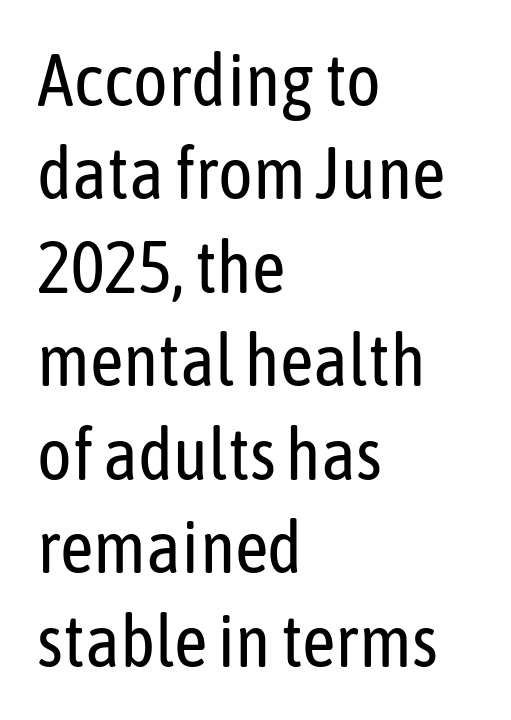
Q: Is the text bold? A: No.
Q: Is the text italic (slanted)? A: No, it is upright.
Q: Is the typeface a serif or a sans-serif typeface? A: Sans-serif.
Q: Is the text underlined? A: No.
Q: How is the paragraph aligned? A: Left-aligned.
Q: Is the spacing between letters normal or unusually wide? A: Normal.
Q: Is the spacing between lines tight, normal or loose? A: Normal.
Q: Width (condensed, normal, or wide)? A: Condensed.
Q: Stroke contrast? A: Low.
Q: x-height? A: Medium.
Q: Monospaced? A: No.
